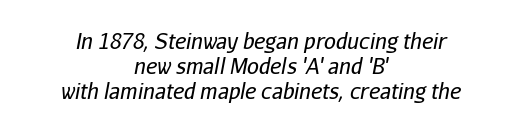
Q: Is the text bold? A: No.
Q: Is the text italic (slanted)? A: Yes, it leans right by about 11 degrees.
Q: Is the text underlined? A: No.
Q: How is the paragraph aligned? A: Centered.
Q: Is the spacing between letters normal or unusually wide? A: Normal.
